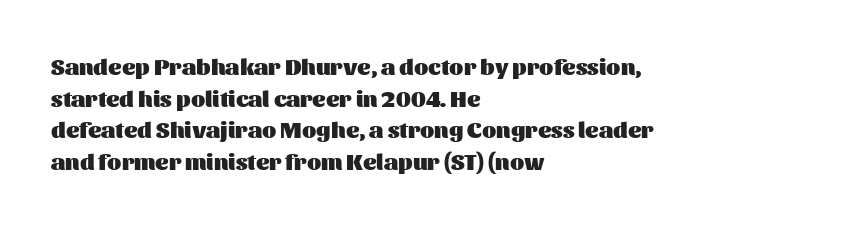
One glance says typical: line gaps are just what's usual. The letters stand upright; this is a roman face. These lines stack with their left ends in a neat column. Bold? Absolutely — the strokes are thick and heavy.
